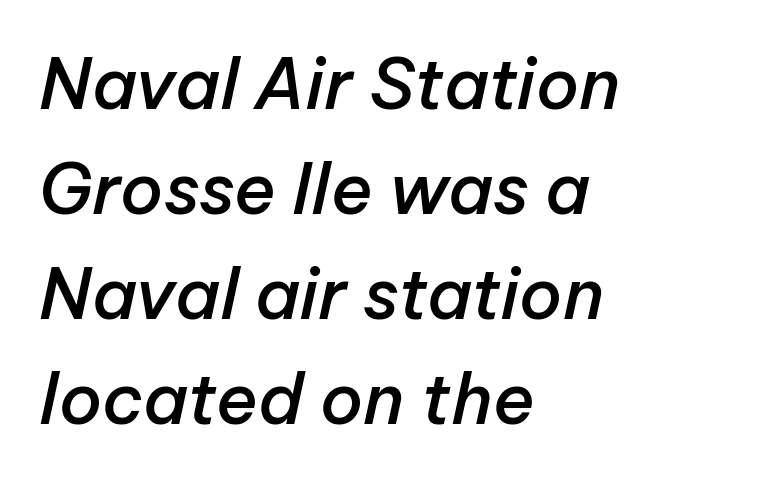
The image shows 70 px semibold type, italic (leaning right); set left-aligned, normal line spacing (1.5x), normal letter spacing, not underlined; low stroke contrast and a medium x-height.
